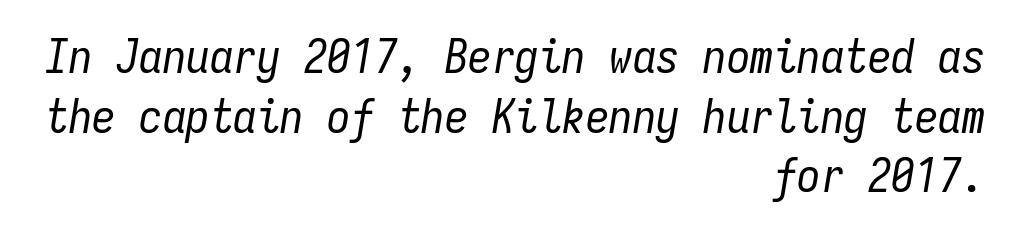
{"italic": "yes", "lean": "right", "slant_degrees": 9, "bold": "no", "weight": "regular", "width": "condensed", "stroke_contrast": "low", "x_height": "medium", "monospaced": "yes", "underline": "no", "align": "right", "line_spacing": "normal", "line_spacing_ratio": 1.27, "letter_spacing": "normal", "letter_spacing_em": 0.0, "glyph_px": 47}
